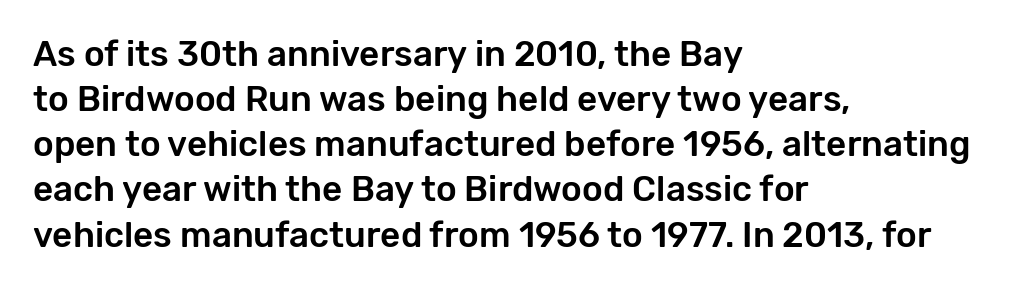
Every character sits straight up, as roman type does. The text block is weighted toward the left margin, trailing off unevenly rightward. The typeface chosen for these lines omits serifs. Underlining? Definitely not there.
